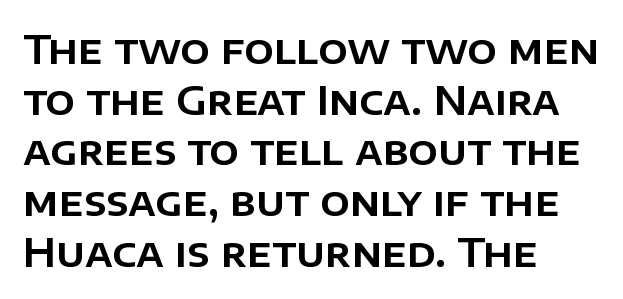
Is the block centered? No — it sits flush against the left margin. Stroke terminals: plain, sans-serif. Note the varied advance widths — an 'i' is clearly narrower than an 'm'. Glyph-to-glyph distance matches everyday printed text. Vertically, the passage feels balanced, rows spaced as you'd expect.
